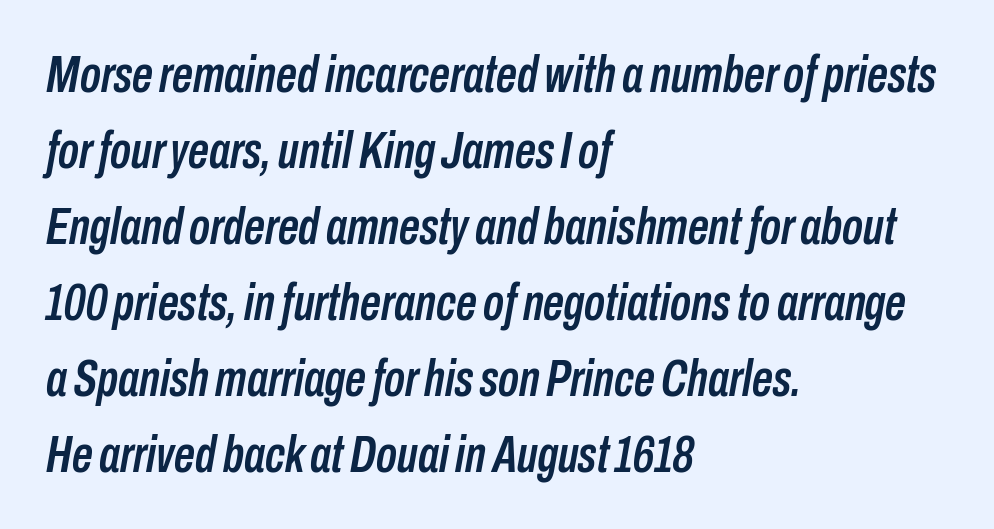
Q: Is the text italic (slanted)? A: Yes, it leans right by about 10 degrees.
Q: Is the text underlined? A: No.
Q: How is the paragraph aligned? A: Left-aligned.
Q: Is the spacing between letters normal or unusually wide? A: Normal.
Q: Is the spacing between lines tight, normal or loose? A: Normal.
Q: Width (condensed, normal, or wide)? A: Condensed.
Q: Stroke contrast? A: Low.
Q: x-height? A: Medium.
Q: Monospaced? A: No.
